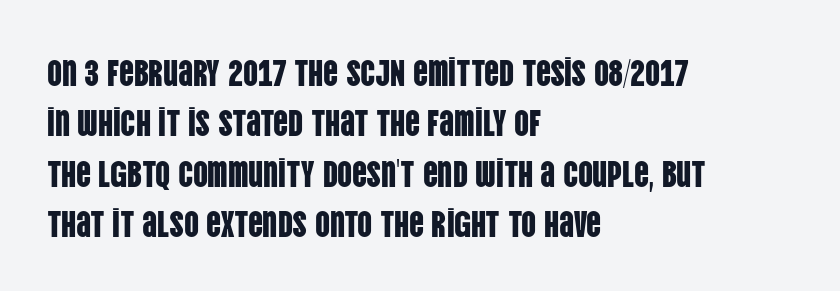
The image shows 37 px condensed sans-serif type, upright; set left-aligned, normal line spacing (1.36x), normal letter spacing, not underlined; low stroke contrast and a large x-height.
